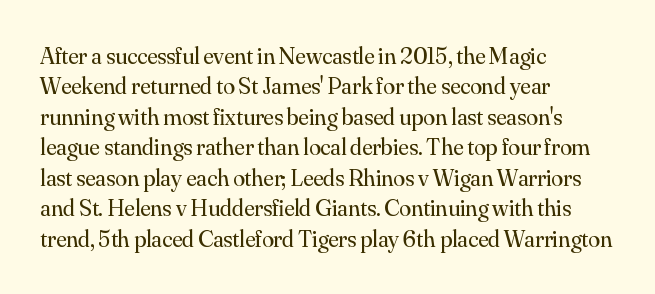
The image shows 24 px text type, upright; set left-aligned, normal line spacing (1.27x), normal letter spacing, not underlined.
